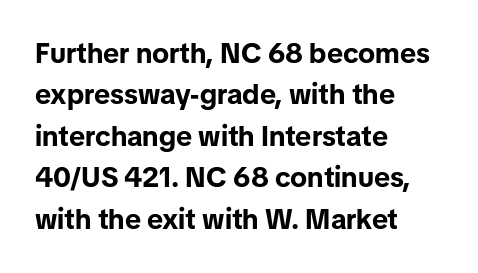
{"serif": "no", "italic": "no", "bold": "yes", "weight": "bold", "width": "normal", "stroke_contrast": "low", "x_height": "medium", "monospaced": "no", "underline": "no", "align": "left", "line_spacing": "normal", "line_spacing_ratio": 1.48, "letter_spacing": "normal", "letter_spacing_em": 0.0, "glyph_px": 28}
